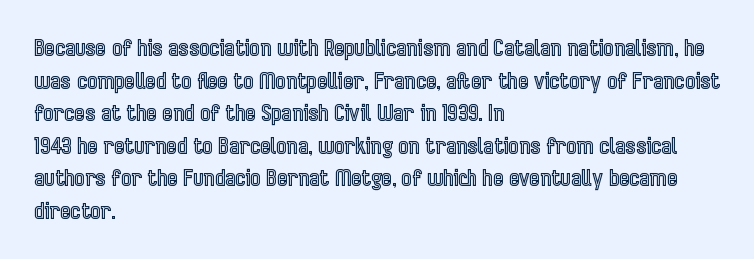
{"italic": "no", "underline": "no", "align": "left", "line_spacing": "normal", "line_spacing_ratio": 1.48, "letter_spacing": "normal", "letter_spacing_em": 0.0, "glyph_px": 22}
